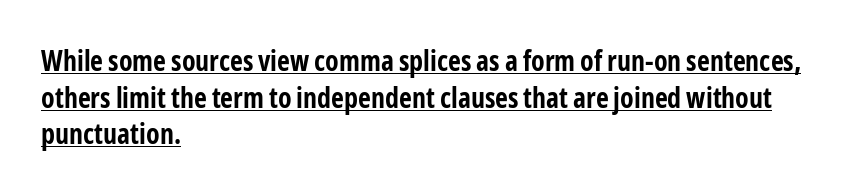
{"serif": "no", "italic": "no", "bold": "yes", "weight": "bold", "width": "condensed", "stroke_contrast": "low", "x_height": "medium", "monospaced": "no", "underline": "yes", "align": "left", "line_spacing": "normal", "line_spacing_ratio": 1.31, "letter_spacing": "normal", "letter_spacing_em": 0.0, "glyph_px": 28}
